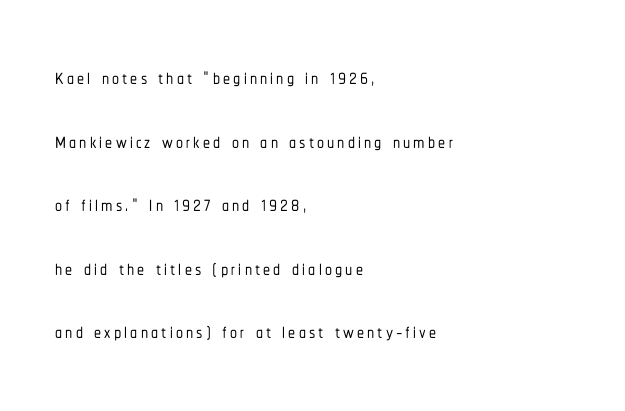
The image shows 28 px condensed sans-serif type, upright; set left-aligned, loose line spacing (2.27x), not underlined; low stroke contrast and a medium x-height.
